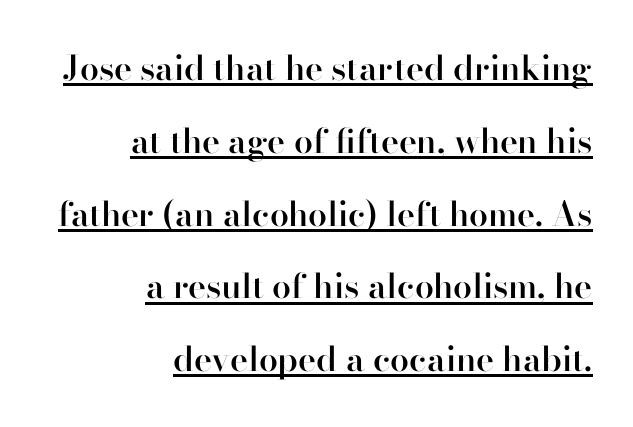
Note the varied advance widths — an 'i' is clearly narrower than an 'm'. The lettering holds an erect, upright posture throughout. A typographer would call this underscored text. Honestly, the rows look like they've been pulled way apart. The type is set solid horizontally, with unmodified tracking. A semibold gives these letters moderate extra thickness, short of bold.
